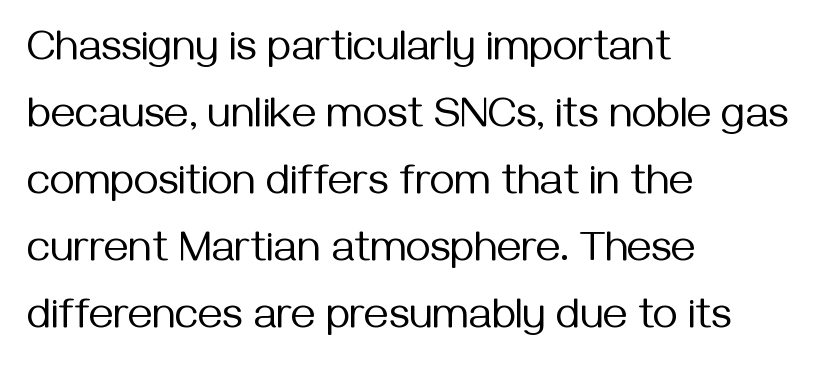
The image shows 43 px regular-weight sans-serif type, upright; set left-aligned, normal line spacing (1.56x), normal letter spacing, not underlined; medium stroke contrast and a medium x-height.
